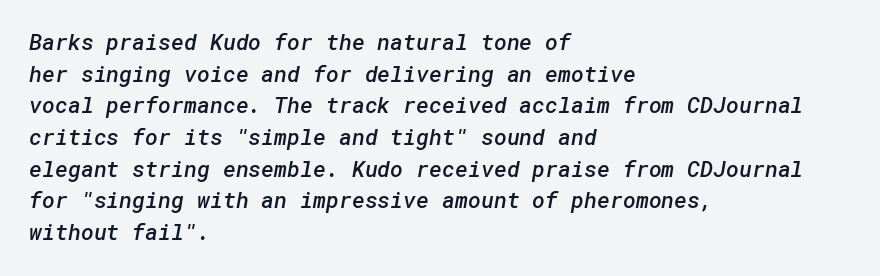
Words float on clear page, feet unadorned. Spacing between characters is what you'd get straight out of the box. Quick note: interline space is typical. The typesetter chose a ragged-right arrangement here.
